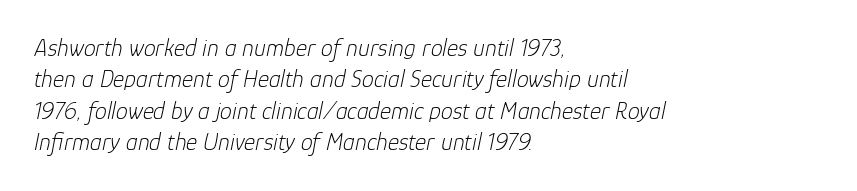
{"italic": "yes", "lean": "right", "slant_degrees": 12, "bold": "no", "underline": "no", "align": "left", "line_spacing": "normal", "line_spacing_ratio": 1.31, "letter_spacing": "normal", "letter_spacing_em": 0.0, "glyph_px": 24}
